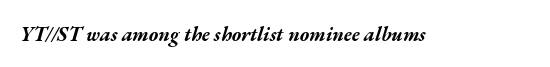
The image shows 20 px bold type, italic (leaning right); set normal letter spacing, not underlined.
